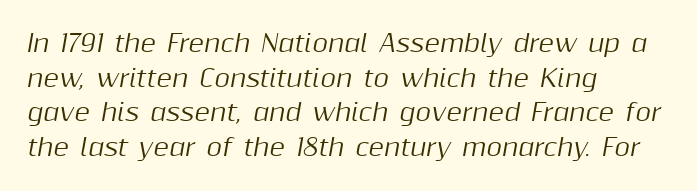
Q: Is the text italic (slanted)? A: Yes, it leans right by about 10 degrees.
Q: Is the text underlined? A: No.
Q: How is the paragraph aligned? A: Left-aligned.
Q: Is the spacing between letters normal or unusually wide? A: Normal.
Q: Is the spacing between lines tight, normal or loose? A: Normal.
